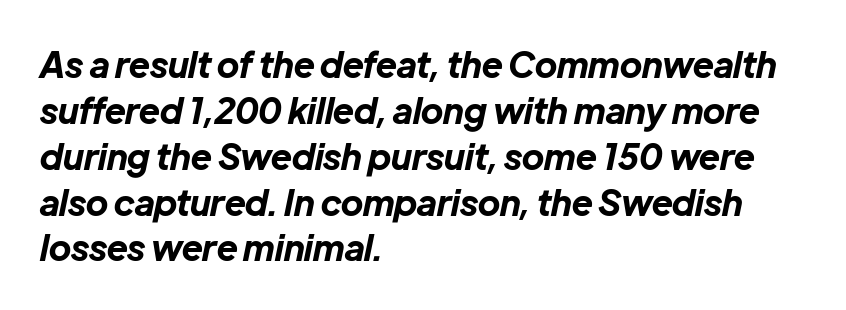
Q: Is the text bold? A: Yes.
Q: Is the text italic (slanted)? A: Yes, it leans right by about 12 degrees.
Q: Is the text underlined? A: No.
Q: How is the paragraph aligned? A: Left-aligned.
Q: Is the spacing between letters normal or unusually wide? A: Normal.
Q: Is the spacing between lines tight, normal or loose? A: Normal.
Q: Width (condensed, normal, or wide)? A: Normal.
Q: Stroke contrast? A: Low.
Q: x-height? A: Medium.
Q: Monospaced? A: No.
